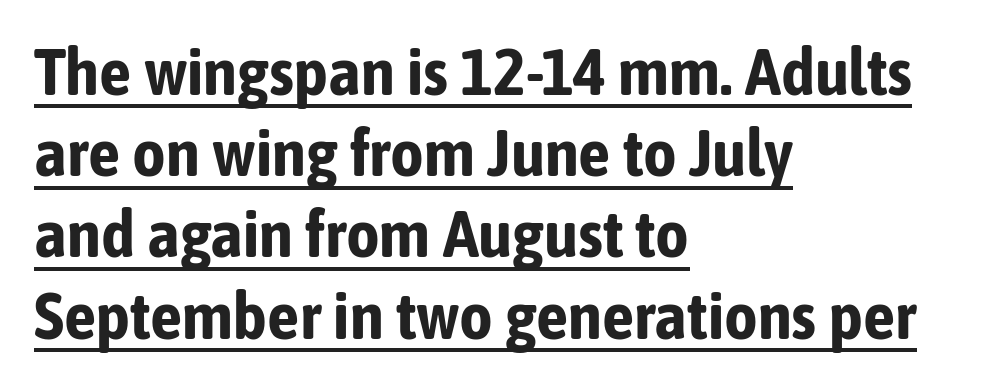
Do the characters align in a grid? No, the font is proportional. These lines are set flush left with a ragged right edge. This sample keeps an unexceptional amount of space between lines. Standard letterfit; no display-style spreading of the glyphs. Typographically, this falls in the sans-serif category.
